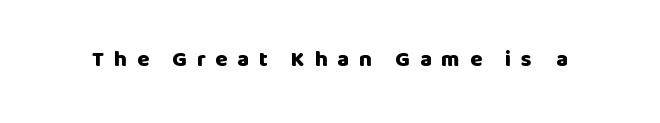
Q: Is the text bold? A: Yes.
Q: Is the text italic (slanted)? A: No, it is upright.
Q: Is the text underlined? A: No.
Q: Is the spacing between letters normal or unusually wide? A: Unusually wide.
